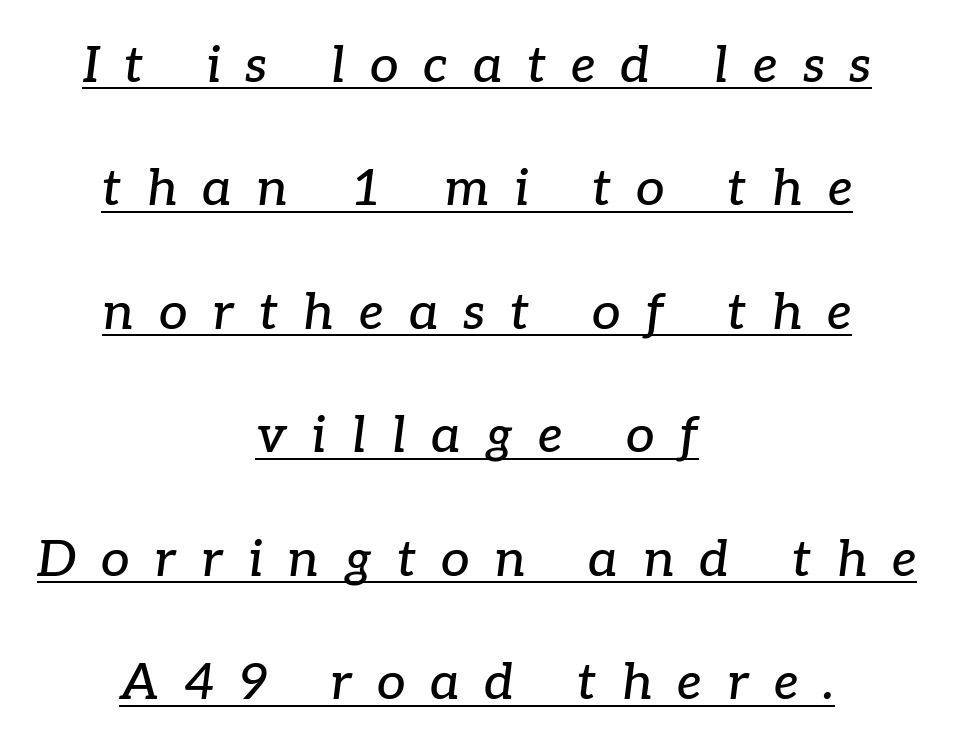
The letterforms stand isolated, each surrounded by extra space. You can tell it's italic because the verticals aren't actually vertical. The type family on display is of the serif kind. Quick note: interline space is abundant. The compositor balanced each line on the midline. Here the designer chose a conventional face with non-uniform glyph widths.
